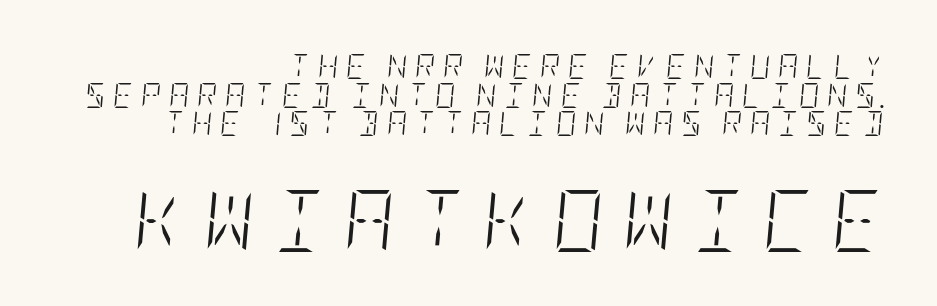
Q: Is the text bold? A: No.
Q: Is the text italic (slanted)? A: Yes, it leans right by about 5 degrees.
Q: Is the text underlined? A: No.
Q: How is the paragraph aligned? A: Right-aligned.
Q: Is the spacing between letters normal or unusually wide? A: Unusually wide.
Q: Is the spacing between lines tight, normal or loose? A: Tight.
Q: Which block of text is set in a larger size, the first (top) or the second (bottom)? A: The second (bottom) one.
Q: Width (condensed, normal, or wide)? A: Condensed.
Q: Stroke contrast? A: Low.
Q: x-height? A: Large.
